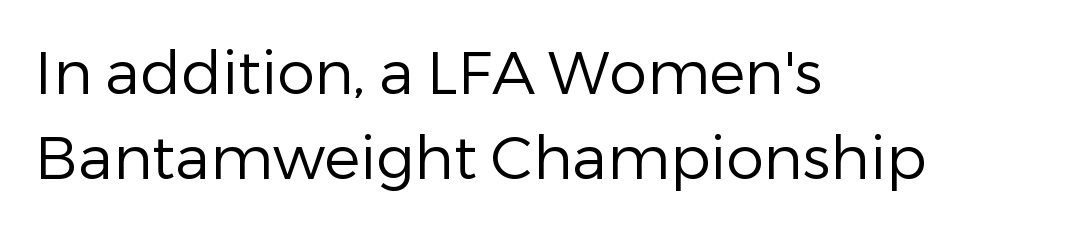
{"serif": "no", "italic": "no", "bold": "no", "weight": "regular", "width": "normal", "stroke_contrast": "low", "x_height": "medium", "monospaced": "no", "underline": "no", "align": "left", "line_spacing": "normal", "line_spacing_ratio": 1.42, "letter_spacing": "normal", "letter_spacing_em": 0.0, "glyph_px": 60}
